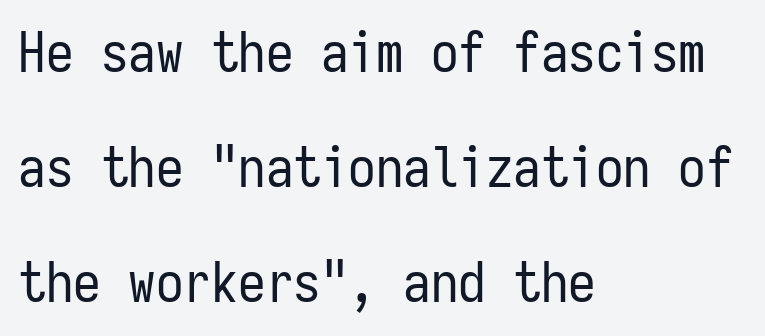
{"serif": "no", "italic": "no", "bold": "no", "weight": "regular", "width": "condensed", "stroke_contrast": "low", "x_height": "medium", "monospaced": "yes", "underline": "no", "align": "left", "line_spacing": "loose", "line_spacing_ratio": 2.09, "letter_spacing": "normal", "letter_spacing_em": 0.0, "glyph_px": 55}
